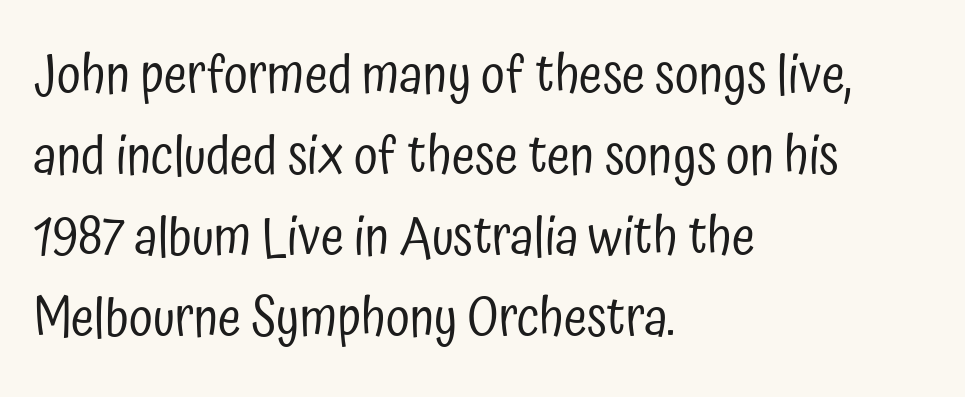
The weight would be labelled regular, book, light, or lighter still. Observe the absence of serifs on each vertical stroke in this sample. In terms of posture, this sample is upright. The passage shown is typed in a proportional face where columns would drift. Layout note: lines flush left. Is the letter spacing exaggerated? No — it looks like the ordinary default.
